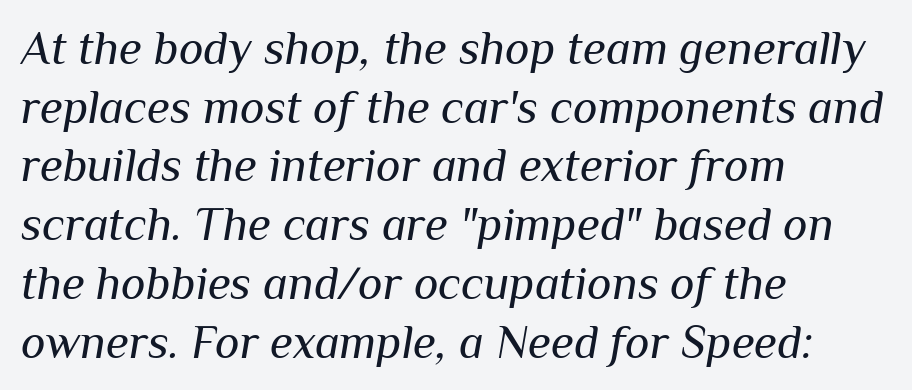
The passage shown is not bold in any degree. Glyph-to-glyph distance matches everyday printed text. Style check: oblique. The passage shown stacks its lines at a standard gap. Looks like regular typesetting: each glyph gets only the width it needs. In CSS terms this would be text-align: left.
